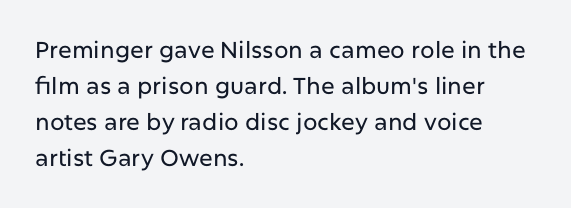
Regular leading. Check under the words: just untouched page. The type is set solid horizontally, with unmodified tracking. The paragraph has a hard left edge and a soft right edge.
